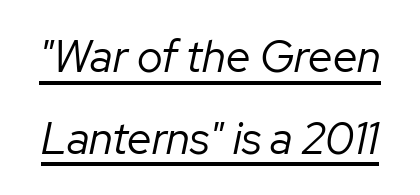
{"italic": "yes", "lean": "right", "slant_degrees": 12, "bold": "no", "weight": "regular", "width": "normal", "stroke_contrast": "low", "x_height": "medium", "monospaced": "no", "underline": "yes", "line_spacing_ratio": 1.86, "letter_spacing": "normal", "letter_spacing_em": 0.0, "glyph_px": 44}
